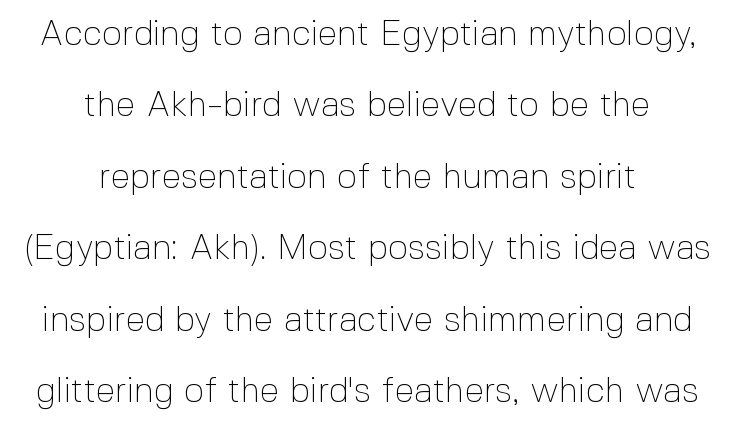
{"serif": "no", "italic": "no", "bold": "no", "weight": "thin", "width": "normal", "x_height": "medium", "monospaced": "no", "underline": "no", "align": "center", "line_spacing": "loose", "line_spacing_ratio": 2.04, "letter_spacing": "normal", "letter_spacing_em": 0.0, "glyph_px": 35}
